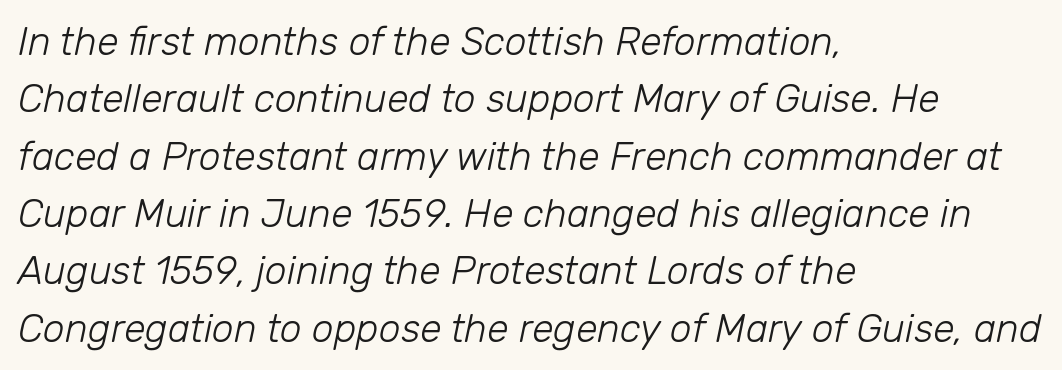
Decoration check: the copy has no underline. When letters slant like this, we call the style italic. Vertical stems look standard width or narrower in stroke. This block has exactly the height ordinary leading produces.
